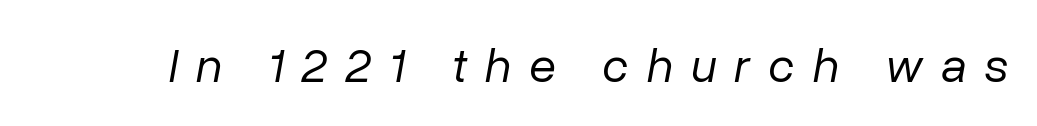
The font is comparable to plain body text, perhaps lighter. Check the space under the baseline: it is left empty. Spacing verdict: proportional, widths tailored to each character. The face used here is rendered with a markedly widened letterfit.
